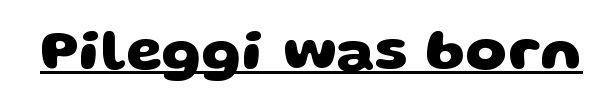
The image shows 58 px heavy, wide sans-serif type; set normal letter spacing, underlined; low stroke contrast and a large x-height.
